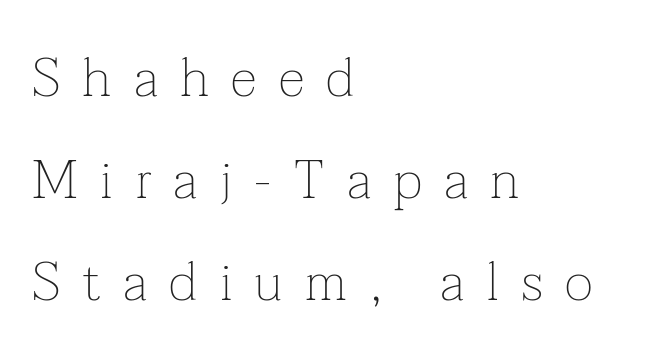
{"serif": "yes", "italic": "no", "bold": "no", "weight": "thin", "width": "normal", "stroke_contrast": "low", "x_height": "medium", "monospaced": "no", "underline": "no", "align": "left", "line_spacing_ratio": 1.89, "letter_spacing": "wide", "letter_spacing_em": 0.41, "glyph_px": 54}
